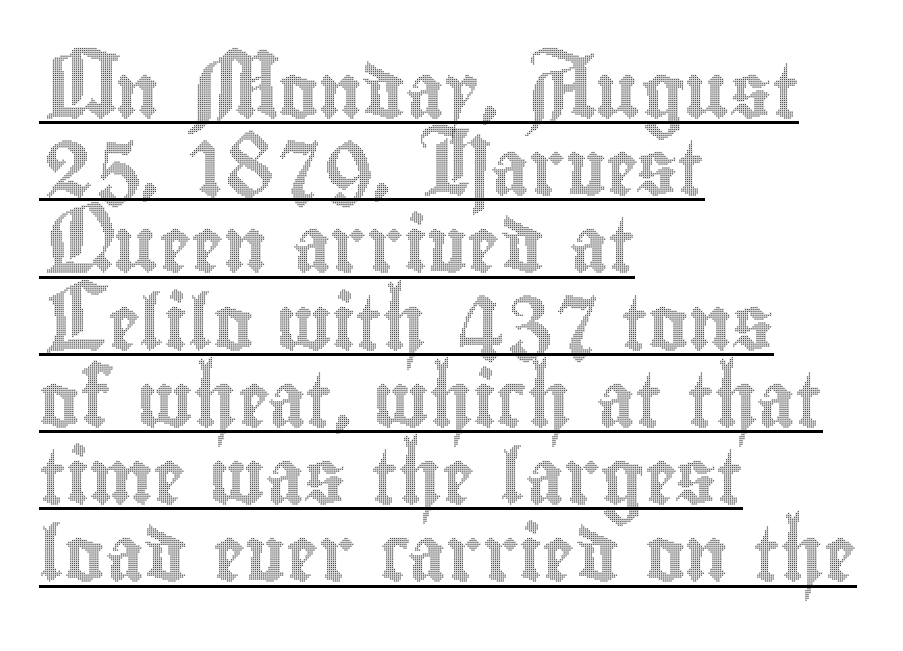
The lettering stays uniformly vertical, giving the passage a roman look. Looks like regular typesetting: each glyph gets only the width it needs. The passage shown is underscored from start to finish. Rows of type keep a routine distance in the vertical direction. Teacher's note: observe the even left margin — that is flush-left alignment. This sample uses plain, unmodified letter spacing.
